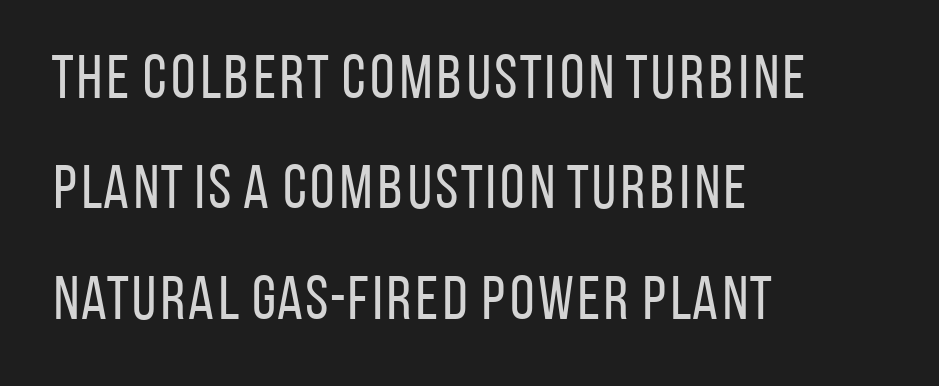
Q: Is the text bold? A: No.
Q: Is the text italic (slanted)? A: No, it is upright.
Q: Is the typeface a serif or a sans-serif typeface? A: Sans-serif.
Q: Is the text underlined? A: No.
Q: How is the paragraph aligned? A: Left-aligned.
Q: Is the spacing between letters normal or unusually wide? A: Normal.
Q: Width (condensed, normal, or wide)? A: Condensed.
Q: Stroke contrast? A: Low.
Q: x-height? A: Large.
Q: Monospaced? A: No.
